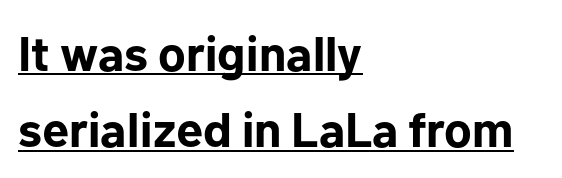
{"serif": "no", "italic": "no", "bold": "yes", "weight": "bold", "width": "normal", "stroke_contrast": "low", "x_height": "medium", "monospaced": "no", "underline": "yes", "align": "left", "line_spacing": "normal", "line_spacing_ratio": 1.56, "letter_spacing": "normal", "letter_spacing_em": 0.0, "glyph_px": 49}
